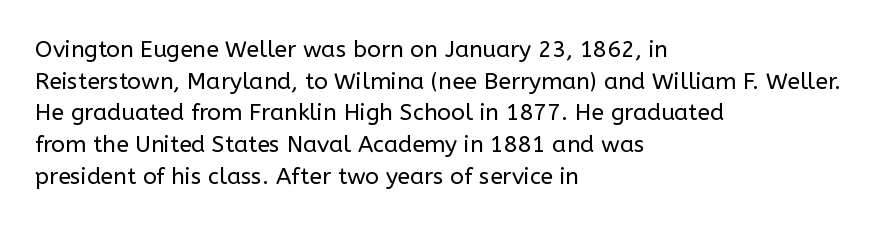
A roman cut, with each character standing at attention. Line spacing here is normal. The text block is weighted toward the left margin, trailing off unevenly rightward. Lines of text with bare space underneath. Nothing unusual about the tracking: characters are spaced as the font intends. A quiet, ordinary-to-light weight characterises the typeface.
